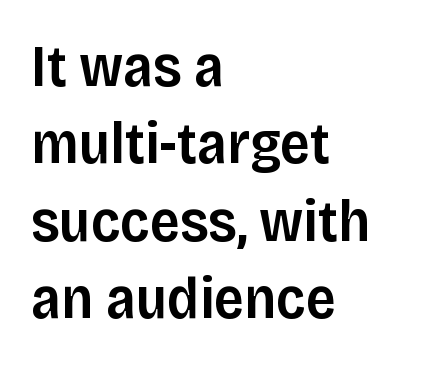
Q: Is the text bold? A: Semi-bold.
Q: Is the text italic (slanted)? A: No, it is upright.
Q: Is the typeface a serif or a sans-serif typeface? A: Sans-serif.
Q: Is the text underlined? A: No.
Q: How is the paragraph aligned? A: Left-aligned.
Q: Is the spacing between letters normal or unusually wide? A: Normal.
Q: Is the spacing between lines tight, normal or loose? A: Normal.
Q: Width (condensed, normal, or wide)? A: Normal.
Q: Stroke contrast? A: Low.
Q: x-height? A: Large.
Q: Monospaced? A: No.
